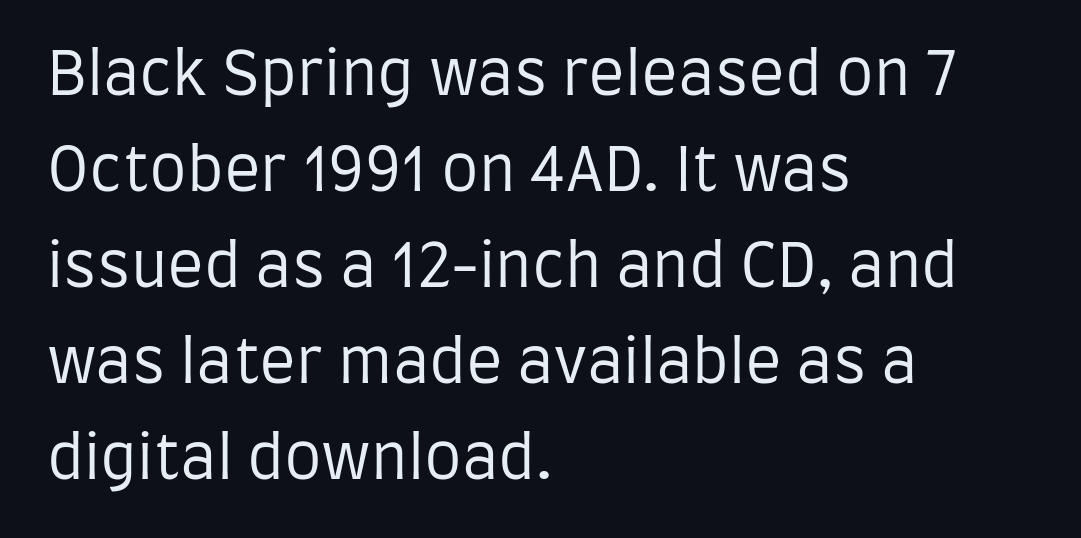
The image shows 60 px regular-weight, condensed sans-serif type, upright; set left-aligned, normal line spacing (1.6x), normal letter spacing, not underlined; low stroke contrast and a large x-height.
